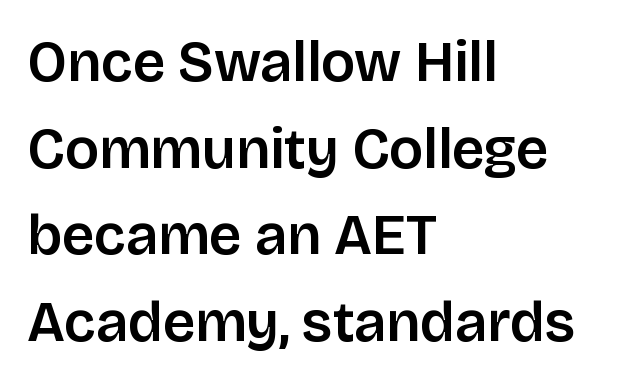
Is the block centered? No — it sits flush against the left margin. Is this a fixed-width face? No — the glyphs have proportional, varying widths. Unmarked baselines from the first word to the last. How would I describe the line gaps? Plain and ordinary. Note: no serifs on the glyphs. Look at the tracking — it's just the regular setting, nothing added.
